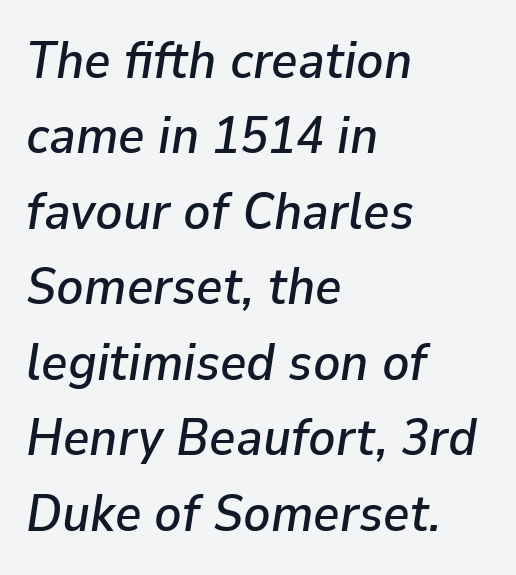
{"italic": "yes", "lean": "right", "slant_degrees": 9, "width": "normal", "stroke_contrast": "low", "x_height": "medium", "monospaced": "no", "underline": "no", "align": "left", "line_spacing": "normal", "line_spacing_ratio": 1.48, "letter_spacing": "normal", "letter_spacing_em": 0.0, "glyph_px": 51}
